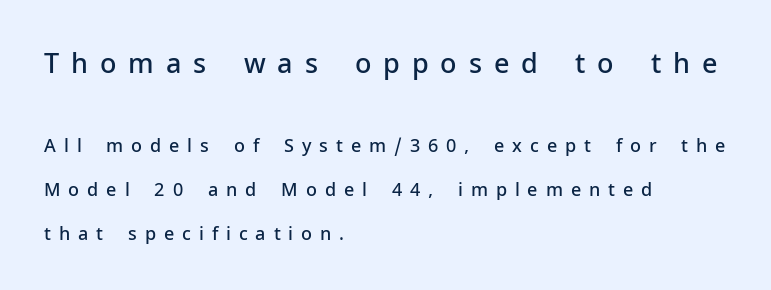
Q: Is the text bold? A: Semi-bold.
Q: Is the text italic (slanted)? A: No, it is upright.
Q: Is the text underlined? A: No.
Q: How is the paragraph aligned? A: Left-aligned.
Q: Is the spacing between letters normal or unusually wide? A: Unusually wide.
Q: Is the spacing between lines tight, normal or loose? A: Loose.
Q: Which block of text is set in a larger size, the first (top) or the second (bottom)? A: The first (top) one.
